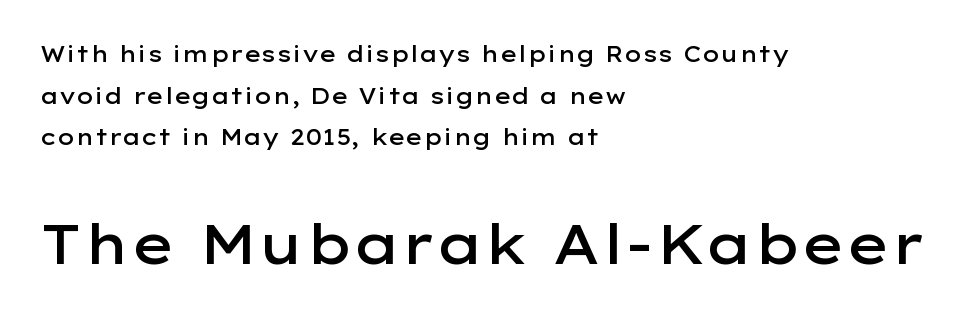
The image shows 55 px semibold, wide sans-serif type, upright; set left-aligned, line spacing 1.89x, normal letter spacing, not underlined; the second (bottom) block is 2.5x larger; low stroke contrast and a medium x-height.
